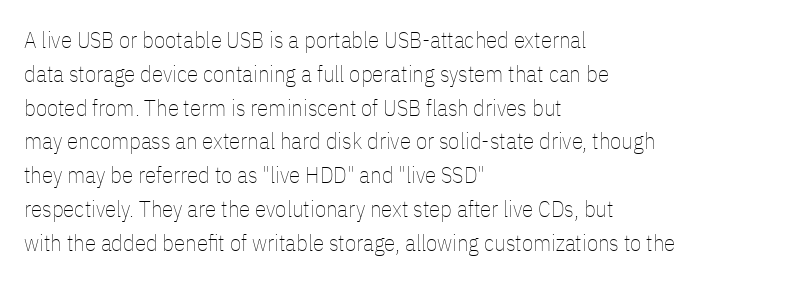
Q: Is the text bold? A: No.
Q: Is the text italic (slanted)? A: No, it is upright.
Q: Is the text underlined? A: No.
Q: How is the paragraph aligned? A: Left-aligned.
Q: Is the spacing between letters normal or unusually wide? A: Normal.
Q: Is the spacing between lines tight, normal or loose? A: Normal.
